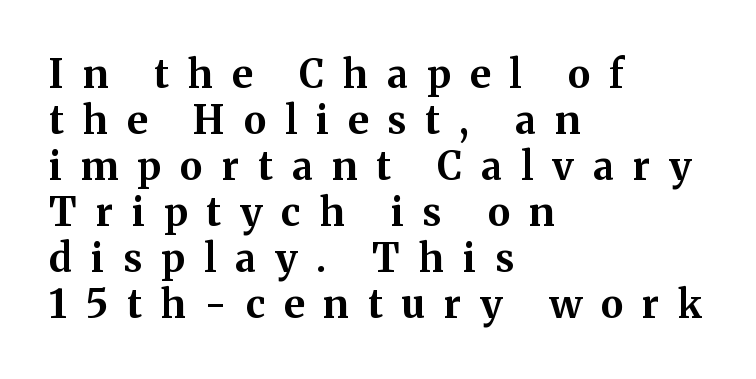
The image shows 39 px bold serif type, upright; set left-aligned, line spacing 1.18x, unusually wide letter spacing (+0.49 em), not underlined; medium stroke contrast and a medium x-height.
